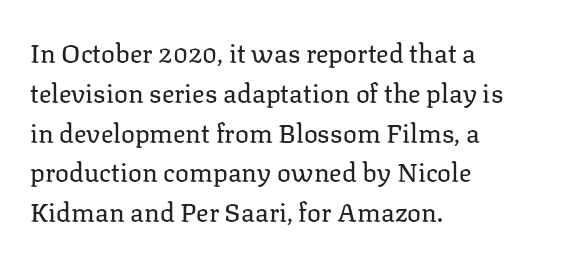
{"italic": "no", "bold": "no", "underline": "no", "align": "left", "line_spacing": "normal", "line_spacing_ratio": 1.53, "letter_spacing": "normal", "letter_spacing_em": 0.0, "glyph_px": 26}
